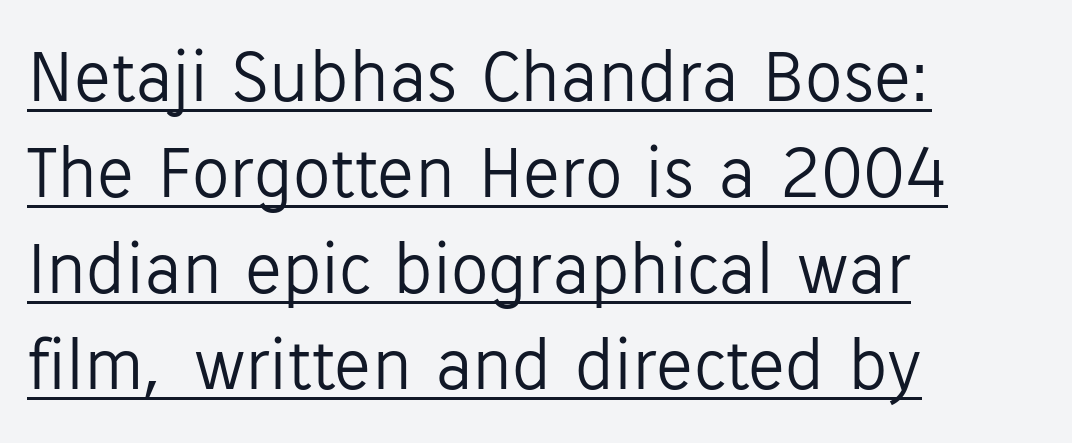
Q: Is the text bold? A: No.
Q: Is the text italic (slanted)? A: No, it is upright.
Q: Is the typeface a serif or a sans-serif typeface? A: Sans-serif.
Q: Is the text underlined? A: Yes.
Q: How is the paragraph aligned? A: Left-aligned.
Q: Is the spacing between letters normal or unusually wide? A: Normal.
Q: Is the spacing between lines tight, normal or loose? A: Normal.
Q: Width (condensed, normal, or wide)? A: Normal.
Q: Stroke contrast? A: Low.
Q: x-height? A: Medium.
Q: Monospaced? A: No.
